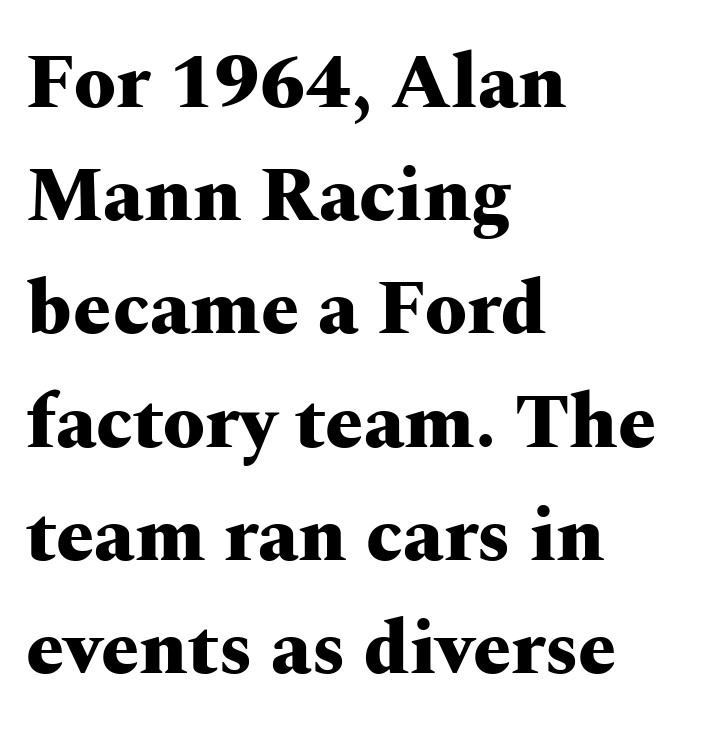
The image shows 76 px heavy, wide serif type, upright; set left-aligned, normal line spacing (1.49x), normal letter spacing, not underlined; medium stroke contrast and a medium x-height.
